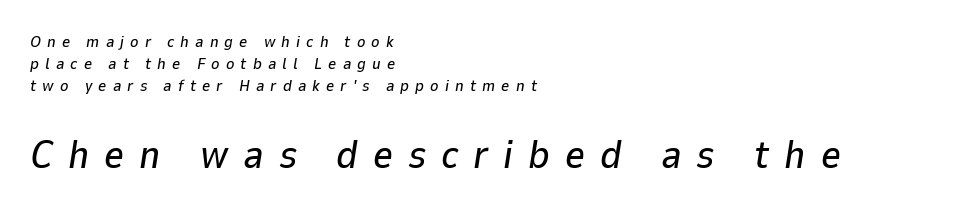
{"italic": "yes", "lean": "right", "slant_degrees": 9, "width": "normal", "stroke_contrast": "low", "x_height": "medium", "monospaced": "no", "underline": "no", "align": "left", "line_spacing": "normal", "line_spacing_ratio": 1.39, "letter_spacing": "wide", "letter_spacing_em": 0.38, "larger_block": "second", "size_ratio": 2.44, "glyph_px": 39}
